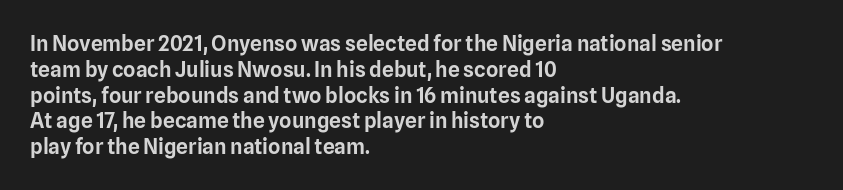
The image shows 21 px text type, upright; set left-aligned, line spacing 1.23x, normal letter spacing, not underlined.
